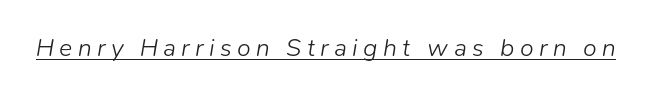
Q: Is the text bold? A: No.
Q: Is the text italic (slanted)? A: Yes, it leans right by about 9 degrees.
Q: Is the text underlined? A: Yes.
Q: Is the spacing between letters normal or unusually wide? A: Unusually wide.
